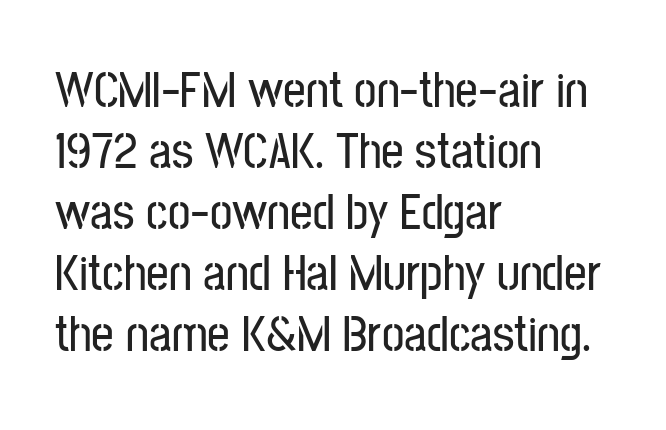
Q: Is the text italic (slanted)? A: No, it is upright.
Q: Is the typeface a serif or a sans-serif typeface? A: Sans-serif.
Q: Is the text underlined? A: No.
Q: How is the paragraph aligned? A: Left-aligned.
Q: Is the spacing between letters normal or unusually wide? A: Normal.
Q: Width (condensed, normal, or wide)? A: Condensed.
Q: Stroke contrast? A: Low.
Q: x-height? A: Medium.
Q: Monospaced? A: No.
